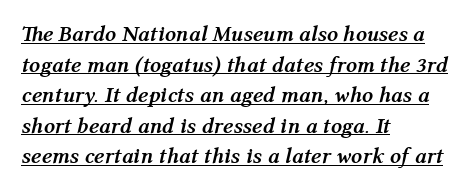
Q: Is the text bold? A: Yes.
Q: Is the text italic (slanted)? A: Yes, it leans right by about 12 degrees.
Q: Is the text underlined? A: Yes.
Q: How is the paragraph aligned? A: Left-aligned.
Q: Is the spacing between letters normal or unusually wide? A: Normal.
Q: Is the spacing between lines tight, normal or loose? A: Normal.
